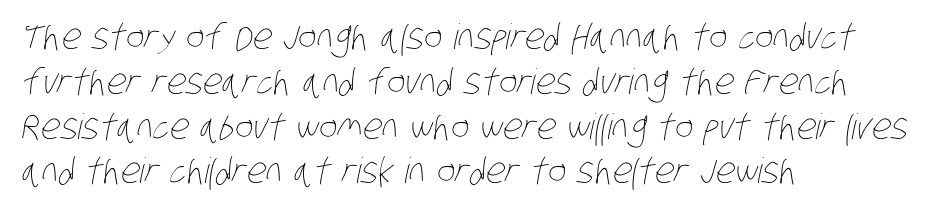
Q: Is the text bold? A: No.
Q: Is the text underlined? A: No.
Q: How is the paragraph aligned? A: Left-aligned.
Q: Is the spacing between letters normal or unusually wide? A: Normal.
Q: Is the spacing between lines tight, normal or loose? A: Normal.
Q: Width (condensed, normal, or wide)? A: Condensed.
Q: Stroke contrast? A: Low.
Q: x-height? A: Large.
Q: Monospaced? A: No.
